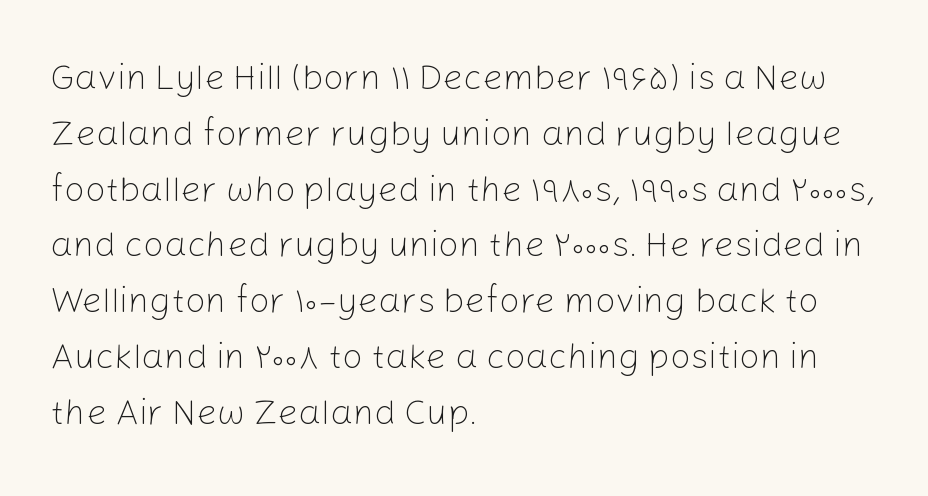
{"serif": "no", "italic": "no", "bold": "no", "weight": "light", "width": "normal", "stroke_contrast": "low", "x_height": "medium", "monospaced": "no", "underline": "no", "align": "left", "line_spacing": "normal", "line_spacing_ratio": 1.55, "letter_spacing": "normal", "letter_spacing_em": 0.0, "glyph_px": 36}
